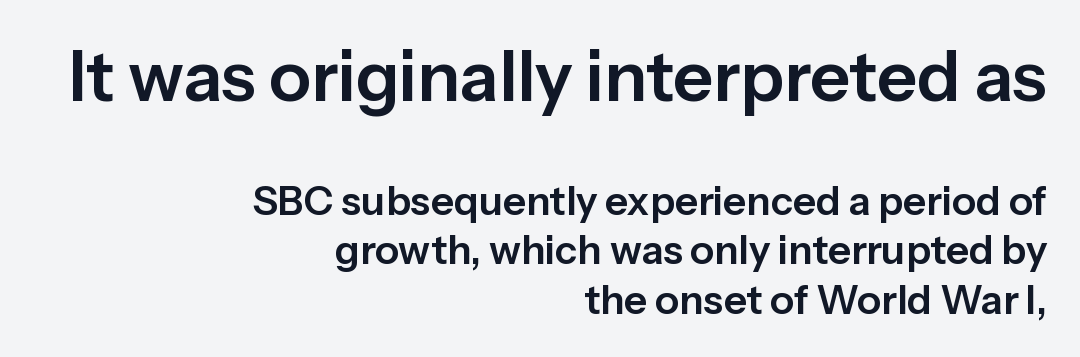
{"serif": "no", "italic": "no", "width": "normal", "stroke_contrast": "low", "x_height": "medium", "monospaced": "no", "underline": "no", "align": "right", "line_spacing_ratio": 1.24, "letter_spacing": "normal", "letter_spacing_em": 0.0, "larger_block": "first", "size_ratio": 1.75, "glyph_px": 70}
